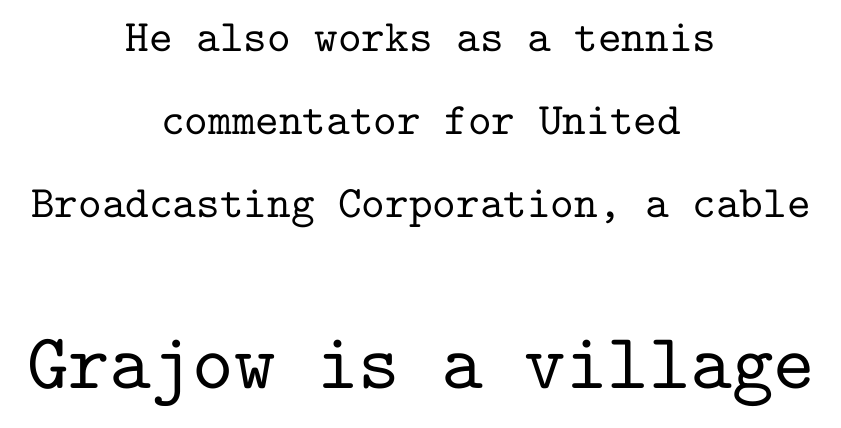
Q: Is the text italic (slanted)? A: No, it is upright.
Q: Is the typeface a serif or a sans-serif typeface? A: Serif.
Q: Is the text underlined? A: No.
Q: How is the paragraph aligned? A: Centered.
Q: Is the spacing between letters normal or unusually wide? A: Normal.
Q: Which block of text is set in a larger size, the first (top) or the second (bottom)? A: The second (bottom) one.
Q: Width (condensed, normal, or wide)? A: Normal.
Q: Stroke contrast? A: Low.
Q: x-height? A: Medium.
Q: Monospaced? A: Yes.
